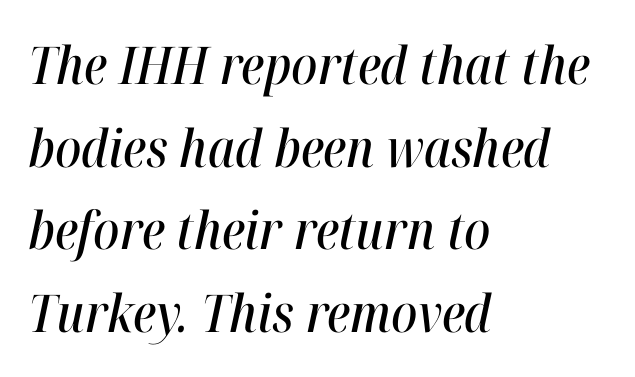
Compared with typical paragraphs, the rows here are spaced about the same. Unmarked baselines from the first word to the last. Rendered with sloped, italic letterforms. The passage is arranged the way most books set body copy — flush left. These lines keep a tight, regular rhythm from letter to letter. Do the characters align in a grid? No, the font is proportional.
